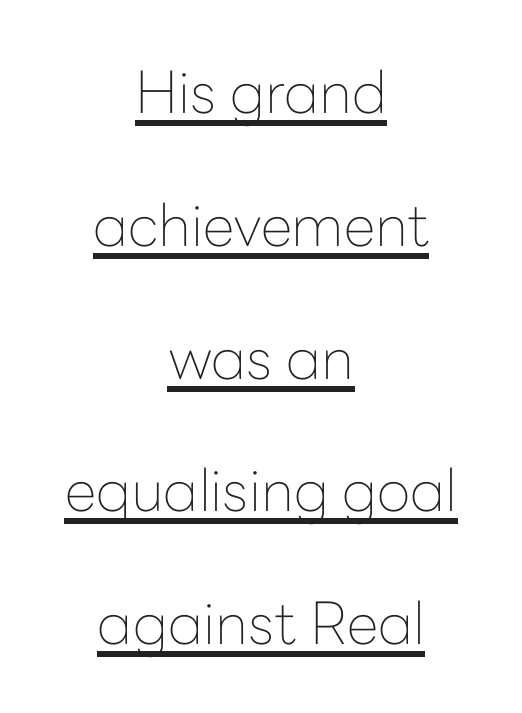
{"serif": "no", "italic": "no", "bold": "no", "weight": "thin", "width": "normal", "stroke_contrast": "low", "x_height": "medium", "monospaced": "no", "underline": "yes", "align": "center", "line_spacing": "loose", "line_spacing_ratio": 2.29, "letter_spacing": "normal", "letter_spacing_em": 0.0, "glyph_px": 58}
